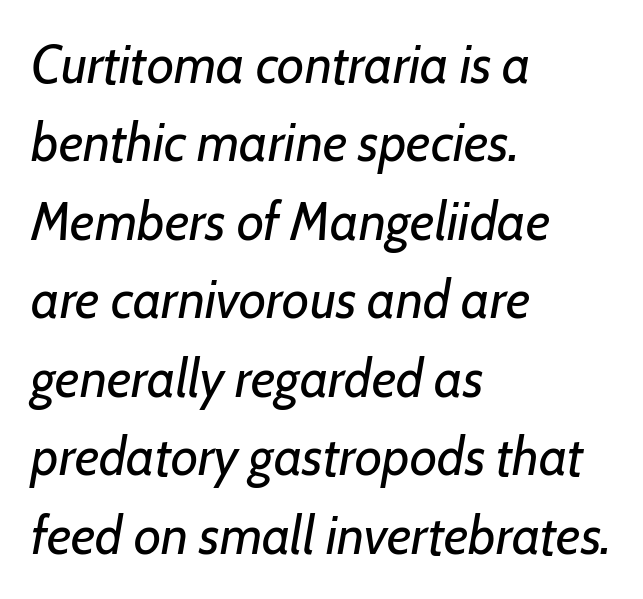
{"italic": "yes", "lean": "right", "slant_degrees": 7, "bold": "no", "weight": "regular", "width": "normal", "stroke_contrast": "low", "x_height": "medium", "monospaced": "no", "underline": "no", "align": "left", "line_spacing": "normal", "line_spacing_ratio": 1.48, "letter_spacing": "normal", "letter_spacing_em": 0.0, "glyph_px": 53}
